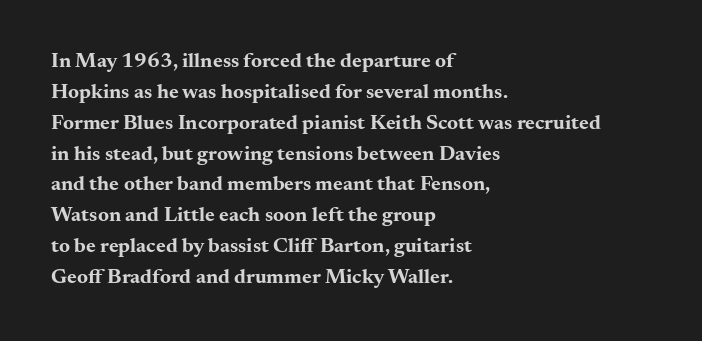
Posture: vertical. A classic flush-left, rag-right setting is used for this passage. Horizontal bands of white between lines are of average thickness. Each word holds together tightly as a unit, with standard inter-letter gaps. The font is running at its bold setting.
